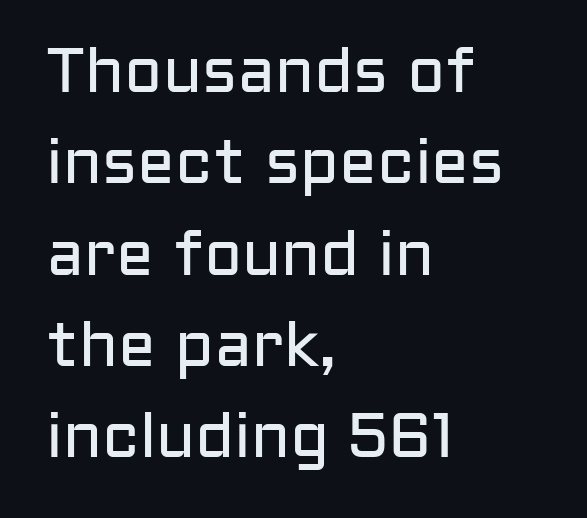
{"serif": "no", "italic": "no", "bold": "no", "weight": "regular", "width": "normal", "stroke_contrast": "low", "x_height": "medium", "monospaced": "no", "underline": "no", "align": "left", "line_spacing": "normal", "line_spacing_ratio": 1.45, "letter_spacing": "normal", "letter_spacing_em": 0.0, "glyph_px": 63}
